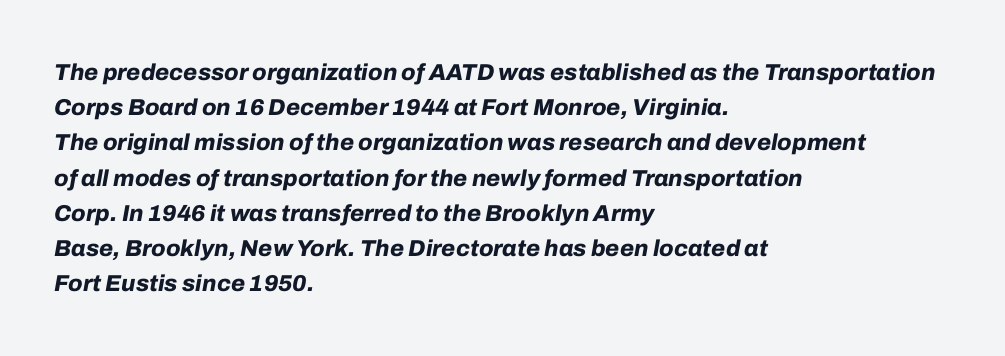
{"italic": "yes", "lean": "right", "slant_degrees": 10, "bold": "yes", "underline": "no", "align": "left", "line_spacing": "normal", "line_spacing_ratio": 1.53, "letter_spacing": "normal", "letter_spacing_em": 0.0, "glyph_px": 23}
